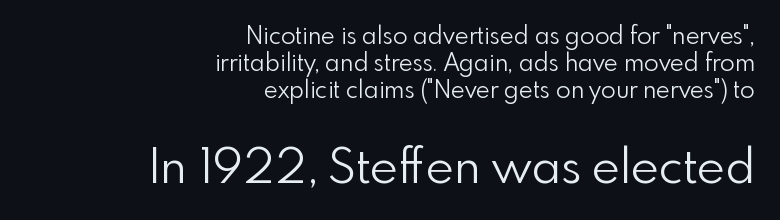
The tracking reads as untouched default to a designer's eye. The letters stand upright; this is a roman face. Tightly led — the rows are bunched. Letters have the restrained weight of plain body copy at most. These lines are rendered in a variable-pitch font. These lines are composed in type without serifs.
